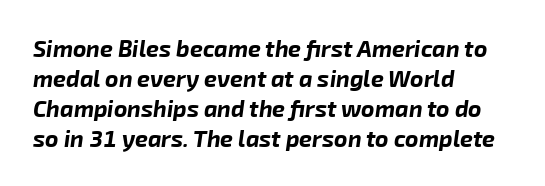
{"italic": "yes", "lean": "right", "slant_degrees": 8, "bold": "yes", "underline": "no", "align": "left", "line_spacing": "normal", "line_spacing_ratio": 1.31, "letter_spacing": "normal", "letter_spacing_em": 0.0, "glyph_px": 23}
